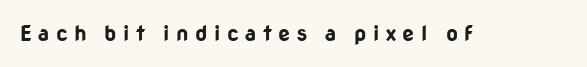
Q: Is the text bold? A: Yes.
Q: Is the text italic (slanted)? A: No, it is upright.
Q: Is the text underlined? A: No.
Q: Is the spacing between letters normal or unusually wide? A: Unusually wide.
